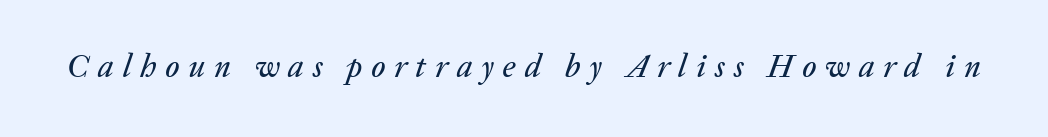
The image shows 32 px text type, italic (leaning right); set unusually wide letter spacing (+0.28 em), not underlined; low stroke contrast and a medium x-height.
